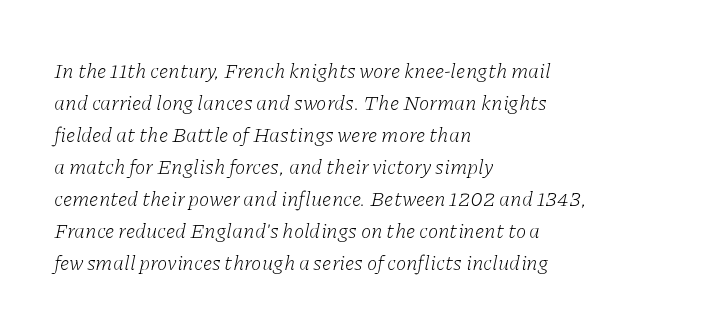
{"italic": "yes", "lean": "right", "slant_degrees": 11, "bold": "no", "underline": "no", "align": "left", "line_spacing": "normal", "line_spacing_ratio": 1.52, "letter_spacing": "normal", "letter_spacing_em": 0.0, "glyph_px": 21}
